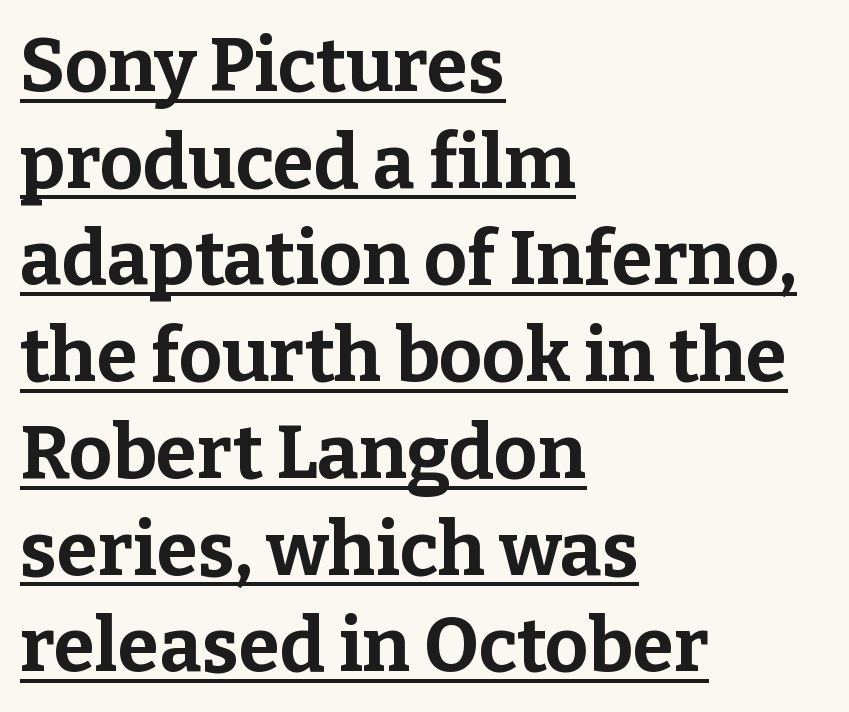
Letterform terminals end in serifs throughout the passage. The face used here is proportionally spaced, like ordinary book or web type. Caption: lettering with a line underneath. Vertically, the passage feels balanced, rows spaced as you'd expect.
